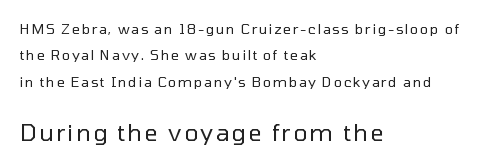
Q: Is the text bold? A: No.
Q: Is the text italic (slanted)? A: No, it is upright.
Q: Is the text underlined? A: No.
Q: How is the paragraph aligned? A: Left-aligned.
Q: Which block of text is set in a larger size, the first (top) or the second (bottom)? A: The second (bottom) one.
